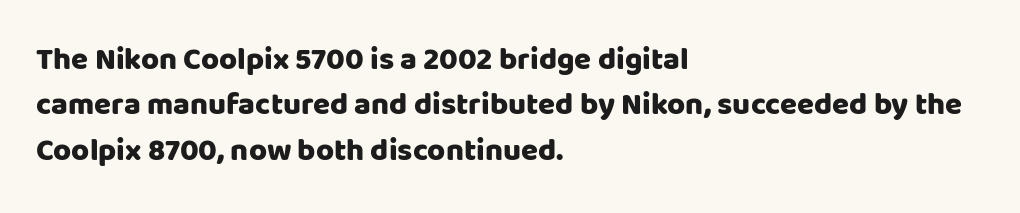
{"serif": "no", "italic": "no", "width": "normal", "stroke_contrast": "low", "x_height": "large", "monospaced": "no", "underline": "no", "align": "left", "line_spacing": "normal", "line_spacing_ratio": 1.46, "letter_spacing": "normal", "letter_spacing_em": 0.0, "glyph_px": 31}
